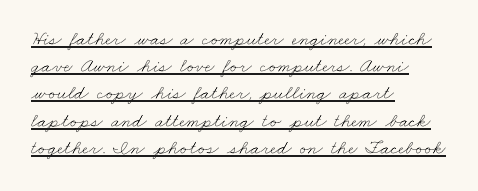
Leading: standard. Students, note that the glyphs here touch the page at normal intervals. The passage shown is not bold in any degree. Typeset ragged right — the left edge is the straight one. A continuous stroke trails under the words, as in a hyperlink.
